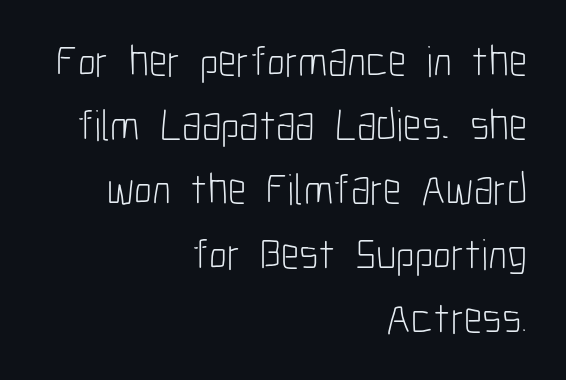
The image shows 44 px light, condensed sans-serif type, upright; set right-aligned, normal line spacing (1.46x), normal letter spacing, not underlined; low stroke contrast and a medium x-height.
